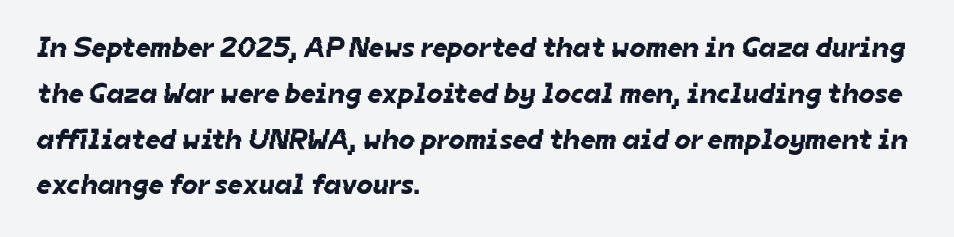
{"serif": "no", "width": "normal", "stroke_contrast": "low", "x_height": "medium", "monospaced": "no", "underline": "no", "align": "left", "line_spacing": "normal", "line_spacing_ratio": 1.58, "letter_spacing": "normal", "letter_spacing_em": 0.0, "glyph_px": 29}
